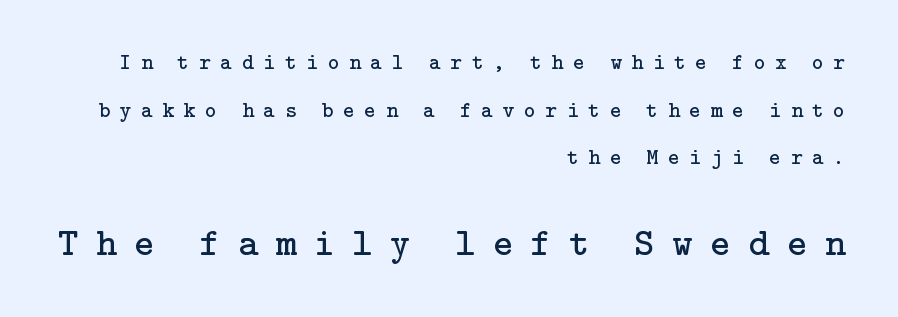
{"serif": "yes", "italic": "no", "bold": "no", "weight": "regular", "width": "normal", "stroke_contrast": "low", "x_height": "medium", "underline": "no", "align": "right", "line_spacing": "loose", "line_spacing_ratio": 2.16, "letter_spacing": "wide", "letter_spacing_em": 0.45, "larger_block": "second", "size_ratio": 1.77, "glyph_px": 39}
